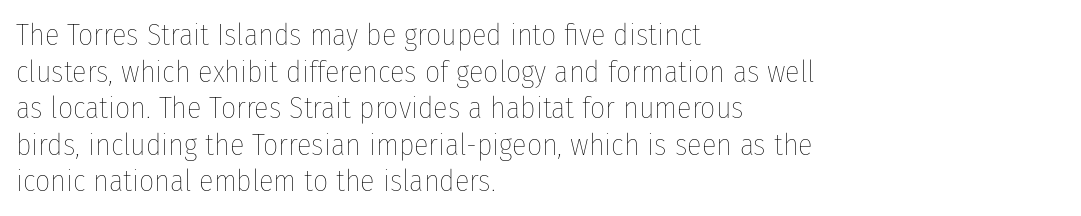
Q: Is the text bold? A: No.
Q: Is the text italic (slanted)? A: No, it is upright.
Q: Is the text underlined? A: No.
Q: How is the paragraph aligned? A: Left-aligned.
Q: Is the spacing between letters normal or unusually wide? A: Normal.
Q: Width (condensed, normal, or wide)? A: Condensed.
Q: Stroke contrast? A: Low.
Q: x-height? A: Medium.
Q: Monospaced? A: No.
